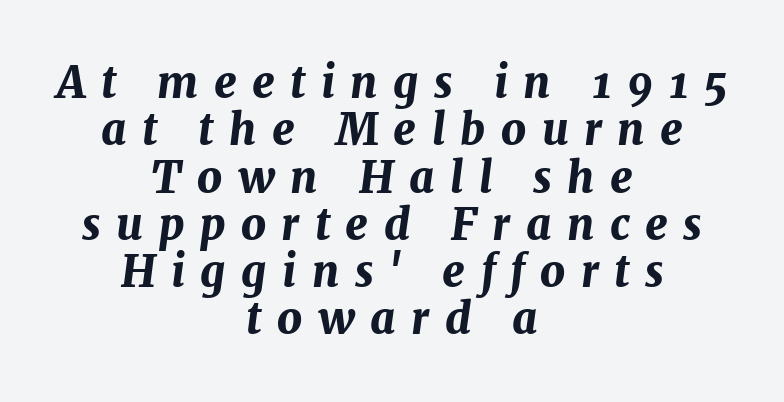
The image shows 43 px bold type, italic (leaning right); set centered, tight line spacing (1.1x), unusually wide letter spacing (+0.36 em), not underlined; medium stroke contrast and a medium x-height.
